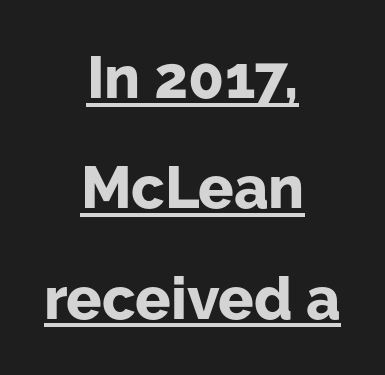
Does the type have serifs? No, each stem ends abruptly. The characters look thick and weighty, a clear bold. The axis of the letterforms is exactly vertical. Tracking value appears to be zero — textbook default spacing.
